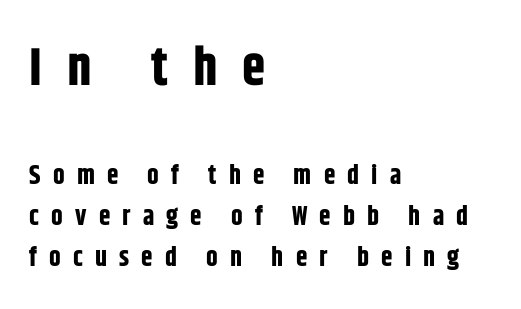
The leading is moderate, giving the passage an even texture. The rendering uses natural spacing where letterforms have individual widths. Does the copy run flush right? No — it runs flush left. Type size steps down from the first block to the second.
